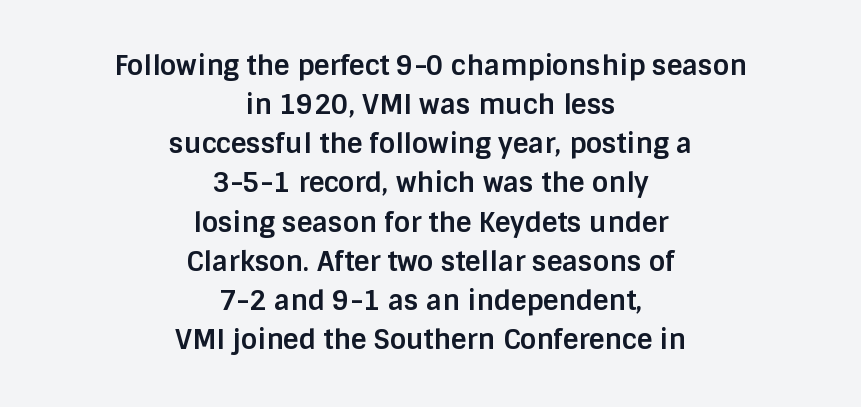
Q: Is the text bold? A: Yes.
Q: Is the text italic (slanted)? A: No, it is upright.
Q: Is the text underlined? A: No.
Q: How is the paragraph aligned? A: Centered.
Q: Is the spacing between letters normal or unusually wide? A: Normal.
Q: Is the spacing between lines tight, normal or loose? A: Normal.
